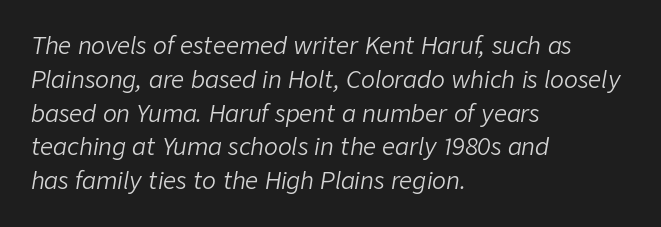
{"italic": "yes", "lean": "right", "slant_degrees": 9, "bold": "no", "underline": "no", "align": "left", "line_spacing": "normal", "line_spacing_ratio": 1.47, "letter_spacing": "normal", "letter_spacing_em": 0.0, "glyph_px": 23}
